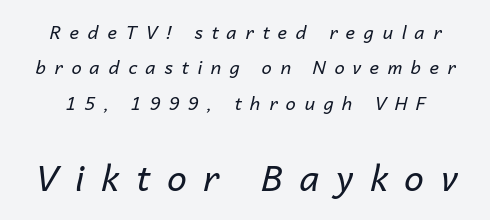
{"italic": "yes", "lean": "right", "slant_degrees": 14, "bold": "no", "weight": "regular", "width": "normal", "stroke_contrast": "low", "x_height": "medium", "monospaced": "no", "underline": "no", "line_spacing": "loose", "line_spacing_ratio": 1.97, "letter_spacing": "wide", "letter_spacing_em": 0.48, "larger_block": "second", "size_ratio": 1.94, "glyph_px": 35}
